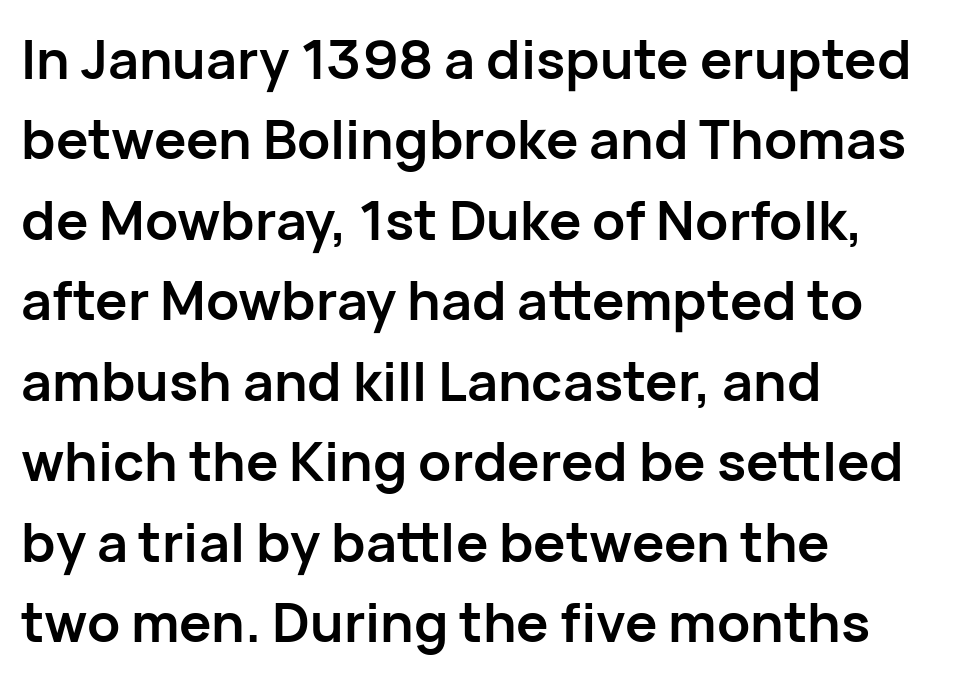
{"serif": "no", "italic": "no", "bold": "yes", "weight": "semibold", "width": "normal", "stroke_contrast": "low", "x_height": "medium", "monospaced": "no", "underline": "no", "align": "left", "line_spacing": "normal", "line_spacing_ratio": 1.49, "letter_spacing": "normal", "letter_spacing_em": 0.0, "glyph_px": 54}
